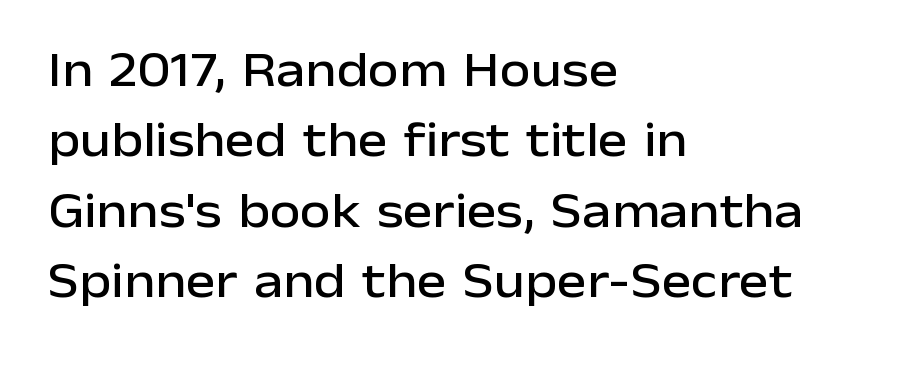
{"serif": "no", "italic": "no", "width": "normal", "stroke_contrast": "low", "x_height": "medium", "monospaced": "no", "underline": "no", "align": "left", "line_spacing": "normal", "line_spacing_ratio": 1.41, "letter_spacing": "normal", "letter_spacing_em": 0.0, "glyph_px": 50}
